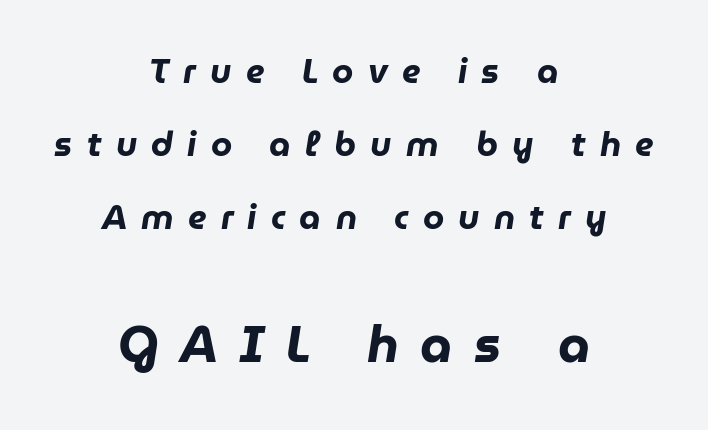
The lettering tilts uniformly, giving the passage an italic look. Does the weight exceed regular? Yes, all the way to bold. Only glyphs here, with clear space below each row. One-word summary of the alignment: center. Characters follow at a spacing far wider than the type designer built in.
